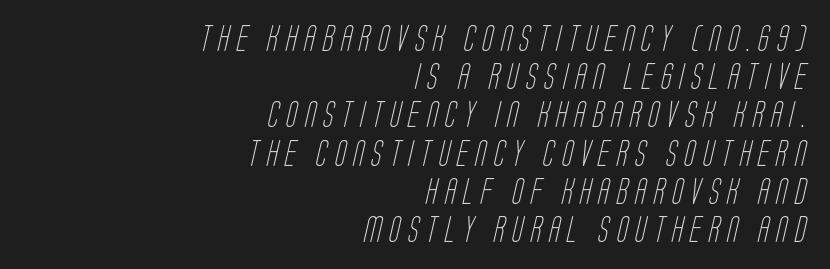
{"bold": "no", "underline": "no", "align": "right", "line_spacing": "normal", "line_spacing_ratio": 1.47, "letter_spacing": "wide", "letter_spacing_em": 0.28, "glyph_px": 26}
